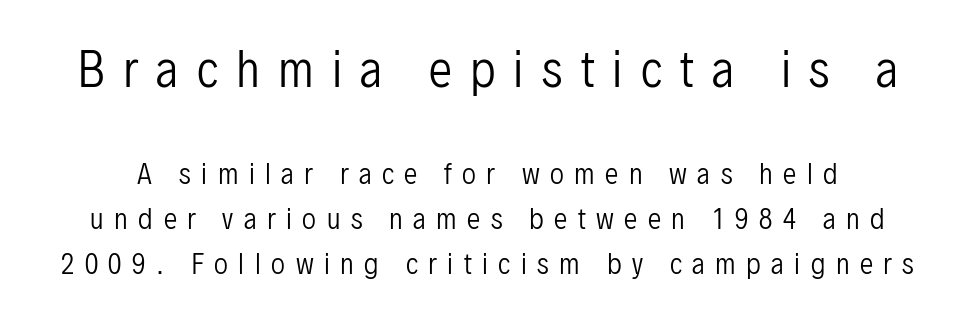
Varying glyph widths throughout — classic text-font behaviour. The letters are spread apart with noticeably loose tracking. The more generous point size was reserved for the upper chunk. Summary of weight: not heavy and not bold. The glyphs are unaccompanied by any horizontal stroke below them.
